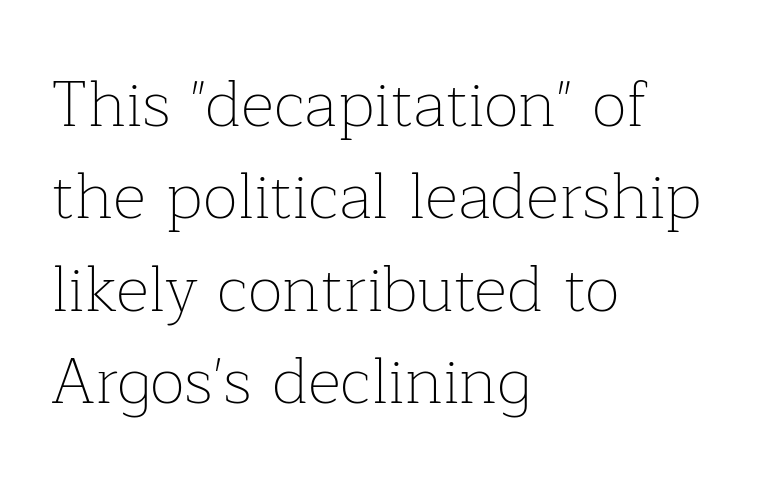
{"serif": "yes", "italic": "no", "bold": "no", "weight": "thin", "width": "normal", "stroke_contrast": "low", "x_height": "medium", "monospaced": "no", "underline": "no", "align": "left", "line_spacing": "normal", "line_spacing_ratio": 1.42, "letter_spacing": "normal", "letter_spacing_em": 0.0, "glyph_px": 65}
